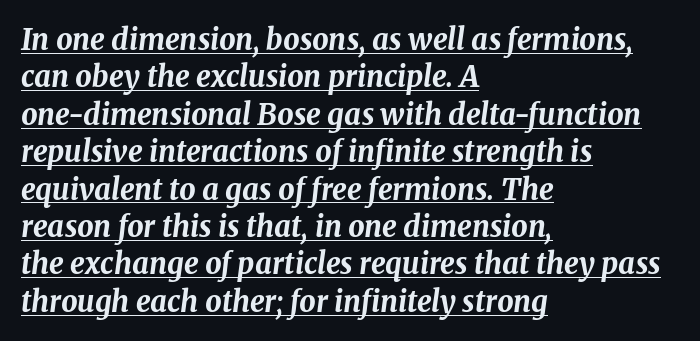
Q: Is the text bold? A: Yes.
Q: Is the text italic (slanted)? A: Yes, it leans right by about 8 degrees.
Q: Is the text underlined? A: Yes.
Q: How is the paragraph aligned? A: Left-aligned.
Q: Is the spacing between letters normal or unusually wide? A: Normal.
Q: Is the spacing between lines tight, normal or loose? A: Normal.
Q: Width (condensed, normal, or wide)? A: Normal.
Q: Stroke contrast? A: Medium.
Q: x-height? A: Medium.
Q: Monospaced? A: No.
